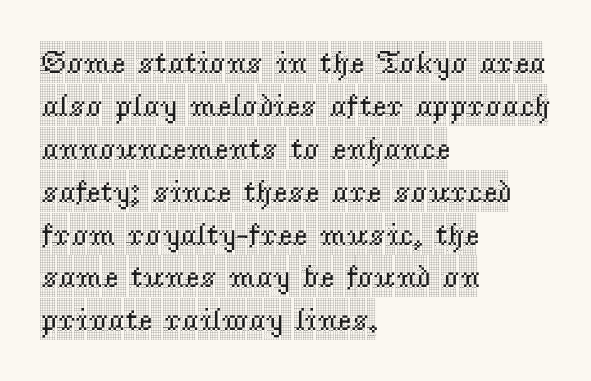
{"serif": "yes", "italic": "no", "width": "condensed", "x_height": "large", "monospaced": "no", "underline": "no", "align": "left", "line_spacing": "normal", "line_spacing_ratio": 1.34, "letter_spacing": "normal", "letter_spacing_em": 0.0, "glyph_px": 32}
